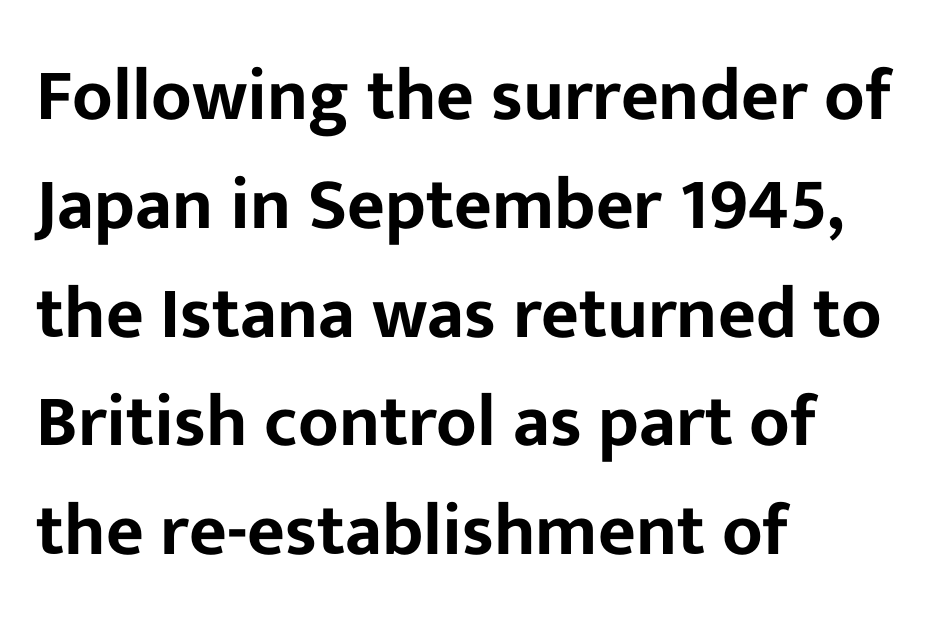
Q: Is the text italic (slanted)? A: No, it is upright.
Q: Is the typeface a serif or a sans-serif typeface? A: Sans-serif.
Q: Is the text underlined? A: No.
Q: How is the paragraph aligned? A: Left-aligned.
Q: Is the spacing between letters normal or unusually wide? A: Normal.
Q: Is the spacing between lines tight, normal or loose? A: Normal.
Q: Width (condensed, normal, or wide)? A: Normal.
Q: Stroke contrast? A: Low.
Q: x-height? A: Medium.
Q: Monospaced? A: No.
